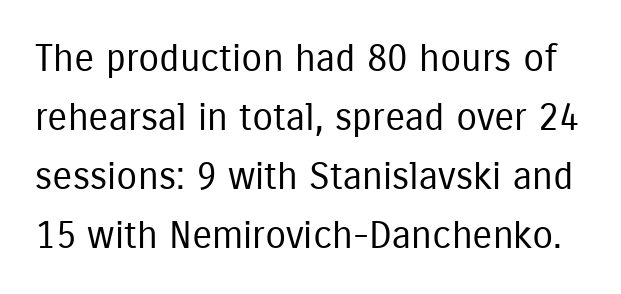
Is this a fixed-width face? No — the glyphs have proportional, varying widths. The area under the type is left untouched. The letterforms sit at book weight or below. Rows of type keep a routine distance in the vertical direction. The lettering stays uniformly vertical, giving the passage a roman look.
